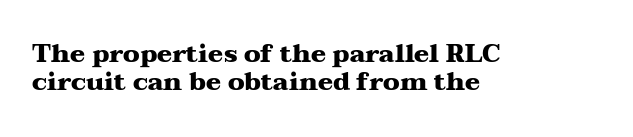
The image shows 25 px bold type, upright; set left-aligned, tight line spacing (1.13x), normal letter spacing, not underlined.
